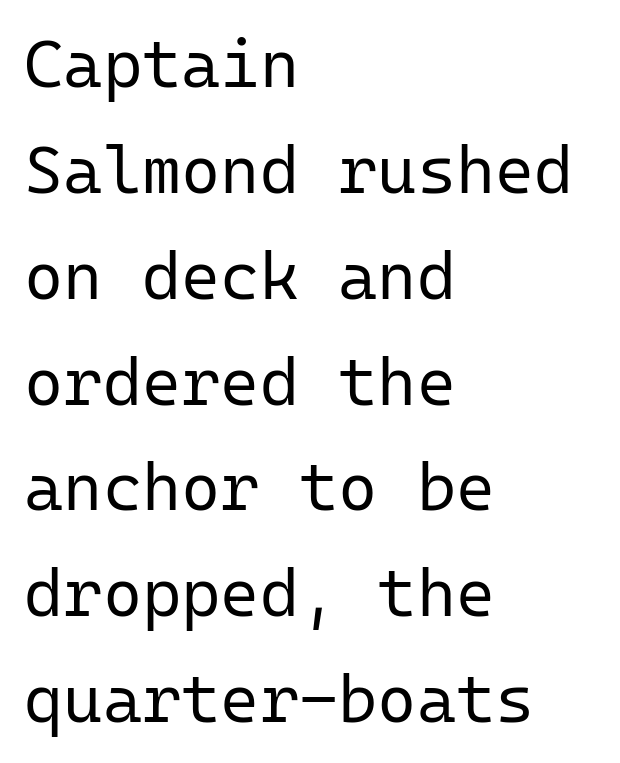
Q: Is the text bold? A: No.
Q: Is the text italic (slanted)? A: No, it is upright.
Q: Is the typeface a serif or a sans-serif typeface? A: Sans-serif.
Q: Is the text underlined? A: No.
Q: How is the paragraph aligned? A: Left-aligned.
Q: Is the spacing between letters normal or unusually wide? A: Normal.
Q: Is the spacing between lines tight, normal or loose? A: Normal.
Q: Width (condensed, normal, or wide)? A: Normal.
Q: Stroke contrast? A: Low.
Q: x-height? A: Medium.
Q: Monospaced? A: Yes.
